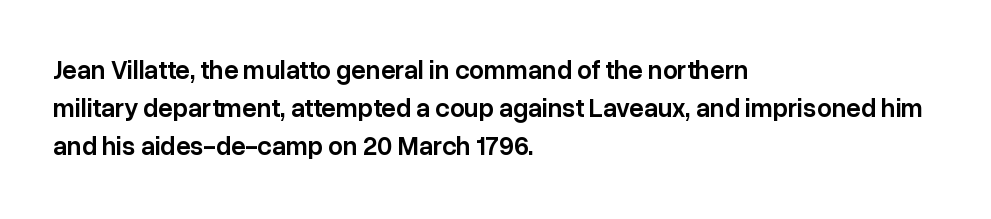
The image shows 26 px text type, upright; set left-aligned, normal line spacing (1.47x), normal letter spacing, not underlined.
